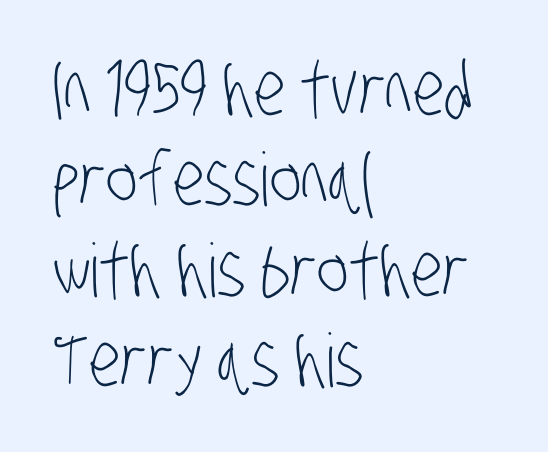
{"serif": "no", "bold": "no", "weight": "light", "width": "condensed", "stroke_contrast": "low", "x_height": "large", "monospaced": "no", "underline": "no", "align": "left", "line_spacing_ratio": 1.22, "letter_spacing": "normal", "letter_spacing_em": 0.0, "glyph_px": 74}
